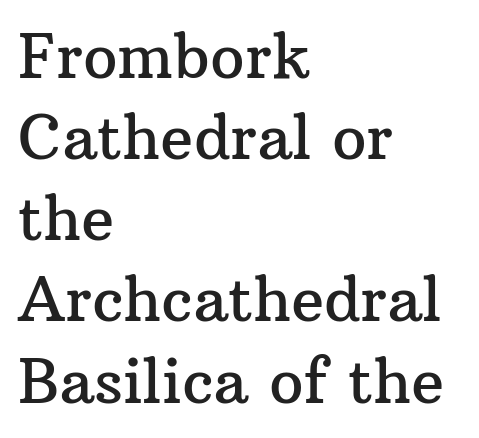
Q: Is the text italic (slanted)? A: No, it is upright.
Q: Is the typeface a serif or a sans-serif typeface? A: Serif.
Q: Is the text underlined? A: No.
Q: How is the paragraph aligned? A: Left-aligned.
Q: Is the spacing between letters normal or unusually wide? A: Normal.
Q: Is the spacing between lines tight, normal or loose? A: Normal.
Q: Width (condensed, normal, or wide)? A: Normal.
Q: Stroke contrast? A: Medium.
Q: x-height? A: Medium.
Q: Monospaced? A: No.
